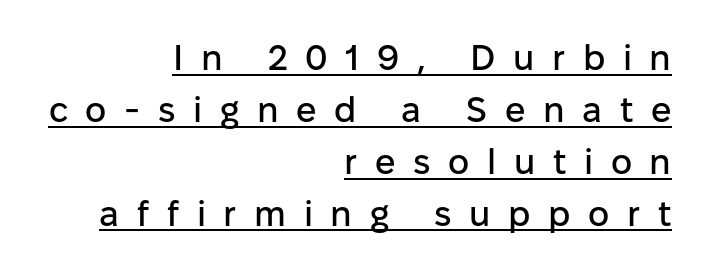
{"serif": "no", "italic": "no", "width": "normal", "stroke_contrast": "low", "x_height": "medium", "monospaced": "no", "underline": "yes", "align": "right", "line_spacing": "normal", "line_spacing_ratio": 1.44, "letter_spacing": "wide", "letter_spacing_em": 0.49, "glyph_px": 36}
